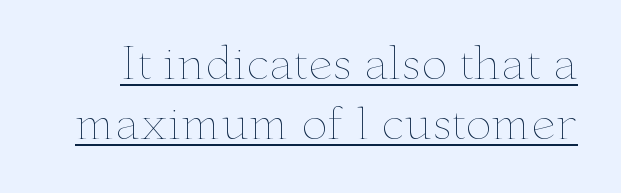
No chunkiness to these letters — they're not bold. The lettering stays uniformly vertical, giving the passage a roman look. The passage shown is typed in a proportional face where columns would drift. Honestly, the row spacing looks completely unremarkable. A typographer would call this underscored text. Is the letter spacing exaggerated? No — it looks like the ordinary default.
